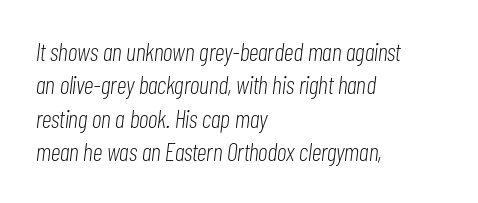
The image shows 25 px text type, italic (leaning right); set left-aligned, normal line spacing (1.34x), normal letter spacing, not underlined.
